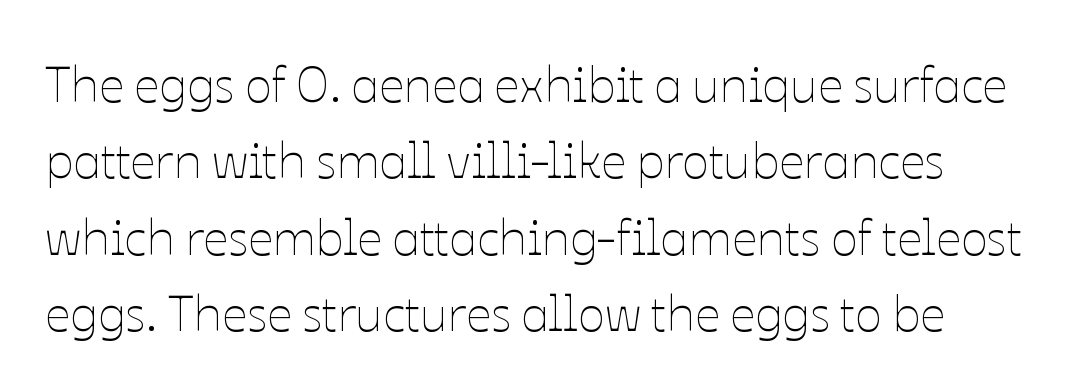
Q: Is the text bold? A: No.
Q: Is the text italic (slanted)? A: No, it is upright.
Q: Is the text underlined? A: No.
Q: Is the spacing between letters normal or unusually wide? A: Normal.
Q: Is the spacing between lines tight, normal or loose? A: Normal.
Q: Width (condensed, normal, or wide)? A: Normal.
Q: Stroke contrast? A: Low.
Q: x-height? A: Medium.
Q: Monospaced? A: No.
